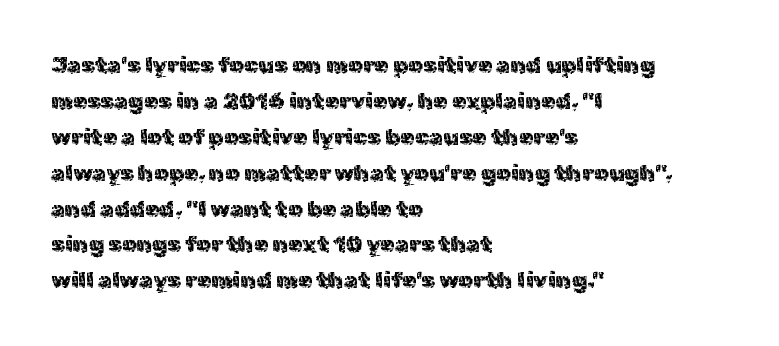
The foot of each line stays bare and open. It's the straight-up-and-down kind of type. The gaps between neighbouring characters are ordinary and unremarkable. A normal amount of white space separates one row of letters from the next. Typeset ragged right — the left edge is the straight one. Is the stroke heavy? The answer is a plain regular-or-lighter.
